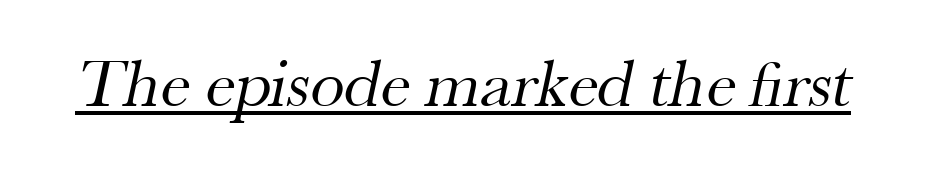
{"serif": "yes", "bold": "no", "weight": "regular", "width": "normal", "stroke_contrast": "medium", "x_height": "small", "monospaced": "no", "underline": "yes", "letter_spacing": "normal", "letter_spacing_em": 0.0, "glyph_px": 69}
